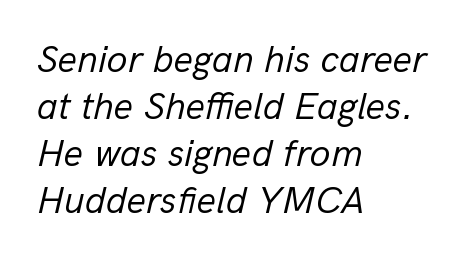
{"italic": "yes", "lean": "right", "slant_degrees": 13, "bold": "no", "weight": "regular", "width": "normal", "stroke_contrast": "low", "x_height": "medium", "monospaced": "no", "underline": "no", "align": "left", "line_spacing_ratio": 1.24, "letter_spacing": "normal", "letter_spacing_em": 0.0, "glyph_px": 38}
